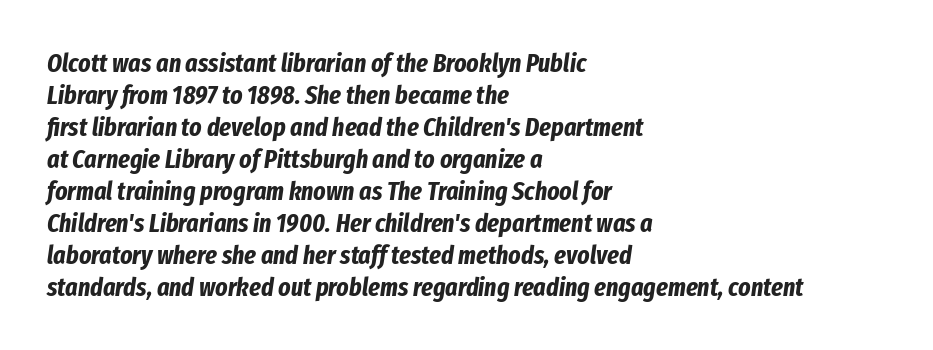
{"italic": "yes", "lean": "right", "slant_degrees": 8, "bold": "yes", "underline": "no", "align": "left", "line_spacing_ratio": 1.23, "letter_spacing": "normal", "letter_spacing_em": 0.0, "glyph_px": 26}
